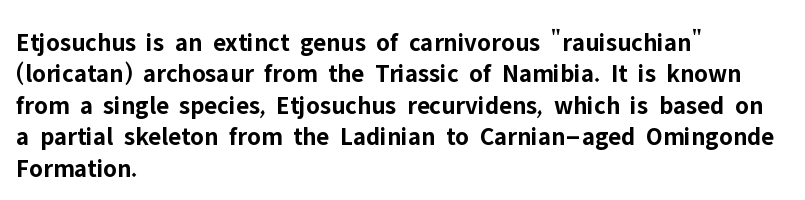
{"italic": "no", "bold": "yes", "underline": "no", "align": "left", "line_spacing_ratio": 1.21, "letter_spacing": "normal", "letter_spacing_em": 0.0, "glyph_px": 26}
